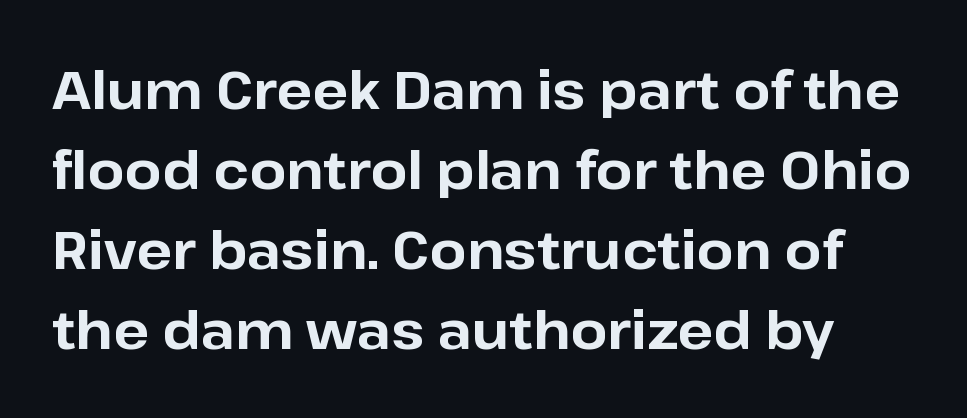
The image shows 53 px bold sans-serif type, upright; set normal line spacing (1.51x), normal letter spacing, not underlined; low stroke contrast and a medium x-height.
